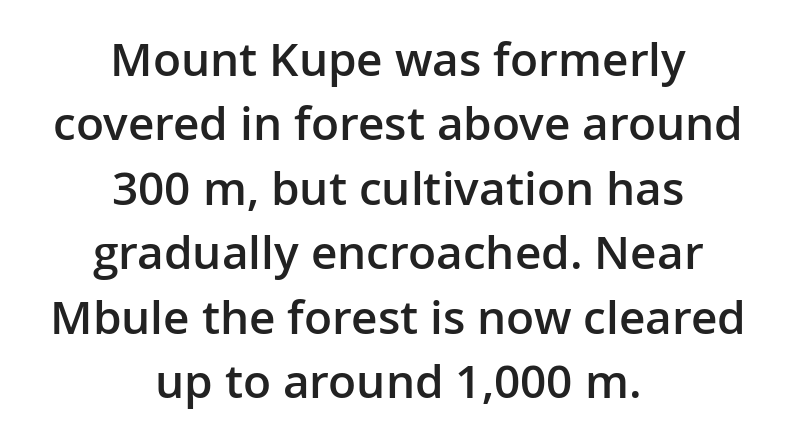
{"serif": "no", "italic": "no", "bold": "semi", "weight": "semibold", "width": "normal", "stroke_contrast": "low", "x_height": "medium", "monospaced": "no", "underline": "no", "align": "center", "line_spacing": "normal", "line_spacing_ratio": 1.4, "letter_spacing": "normal", "letter_spacing_em": 0.0, "glyph_px": 46}
